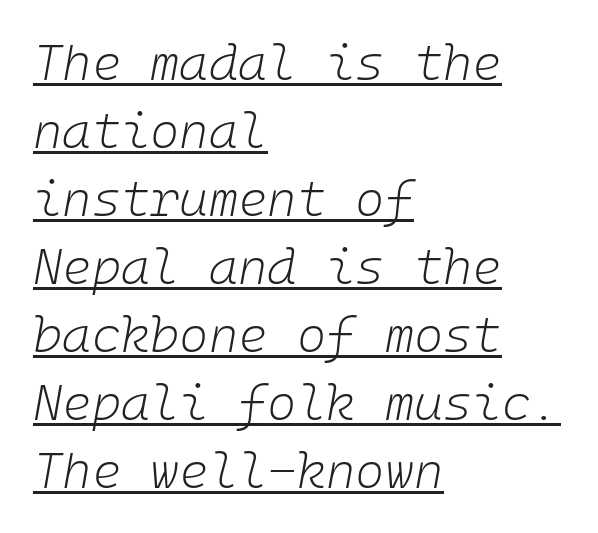
Each new line begins a customary step beneath the previous one. Ink coverage per letter is moderate at most. This rendering features underlined lettering. This rendering uses left alignment, leaving the right contour irregular. Nobody touched the tracking dial on this one. Does the lettering tilt? It does — this is italic.
